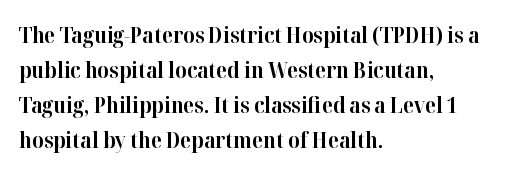
Q: Is the text bold? A: Yes.
Q: Is the text italic (slanted)? A: No, it is upright.
Q: Is the text underlined? A: No.
Q: How is the paragraph aligned? A: Left-aligned.
Q: Is the spacing between letters normal or unusually wide? A: Normal.
Q: Is the spacing between lines tight, normal or loose? A: Normal.
